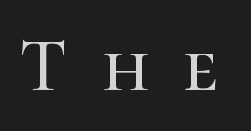
The image shows 76 px serif type, upright; set unusually wide letter spacing (+0.45 em), not underlined; high stroke contrast and a medium x-height.
